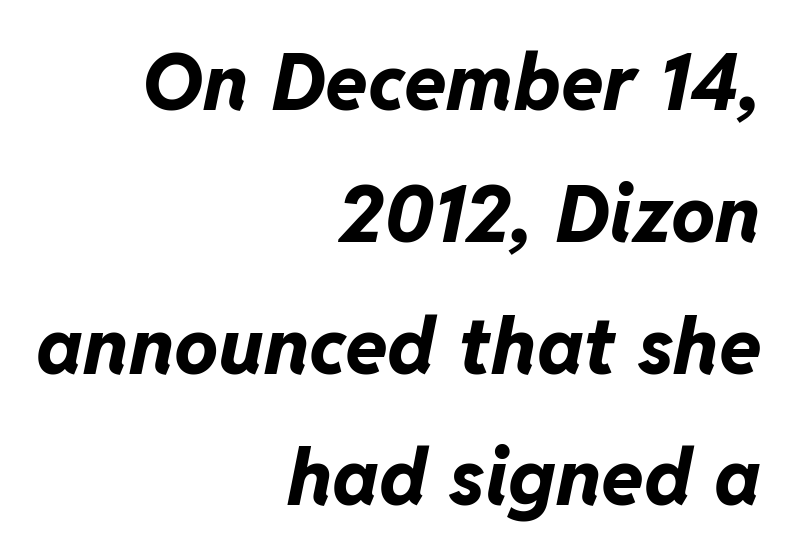
Q: Is the text bold? A: Yes.
Q: Is the text italic (slanted)? A: Yes, it leans right by about 11 degrees.
Q: Is the text underlined? A: No.
Q: How is the paragraph aligned? A: Right-aligned.
Q: Is the spacing between letters normal or unusually wide? A: Normal.
Q: Is the spacing between lines tight, normal or loose? A: Normal.
Q: Width (condensed, normal, or wide)? A: Normal.
Q: Stroke contrast? A: Low.
Q: x-height? A: Medium.
Q: Monospaced? A: No.
